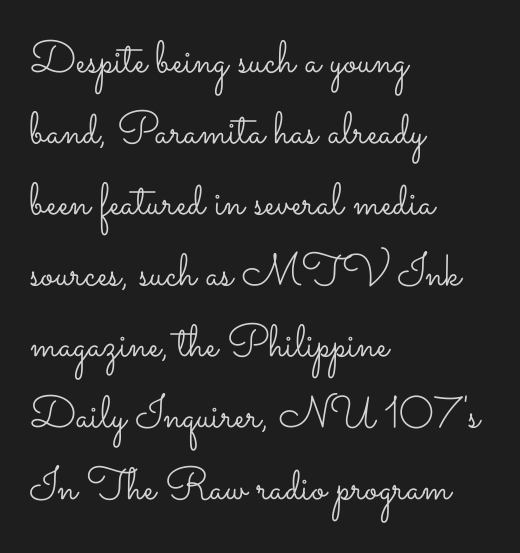
No heavy texture on the line: the type isn't bold. The words here are not underlined. Evenly set lines give the paragraph a standard silhouette.
